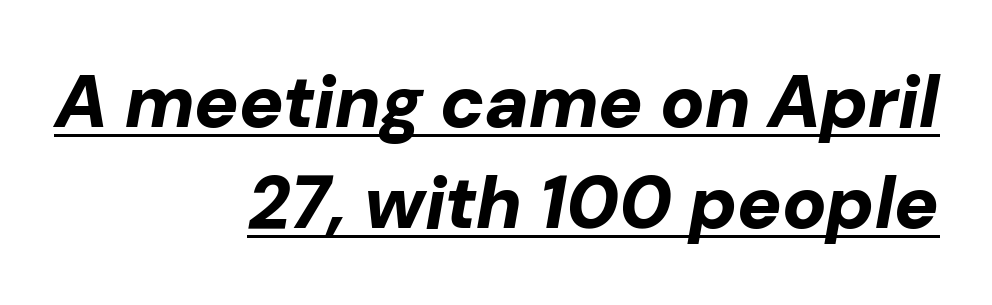
Students, observe: this is what conventionally led text looks like. These lines stack with their right ends in a neat column. Characters are canted at an angle relative to the baseline's perpendicular. Each glyph is drawn with heavy, bold strokes.
